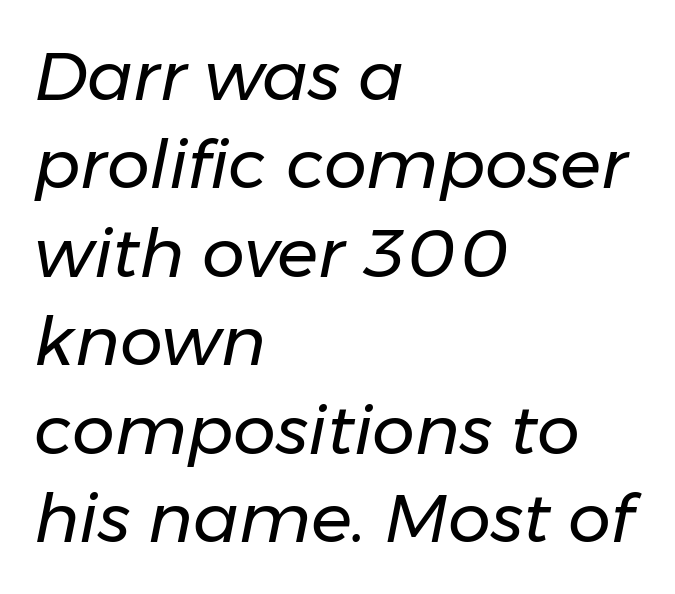
Q: Is the text bold? A: No.
Q: Is the text italic (slanted)? A: Yes, it leans right by about 11 degrees.
Q: Is the text underlined? A: No.
Q: How is the paragraph aligned? A: Left-aligned.
Q: Is the spacing between letters normal or unusually wide? A: Normal.
Q: Is the spacing between lines tight, normal or loose? A: Normal.
Q: Width (condensed, normal, or wide)? A: Normal.
Q: Stroke contrast? A: Low.
Q: x-height? A: Medium.
Q: Monospaced? A: No.
